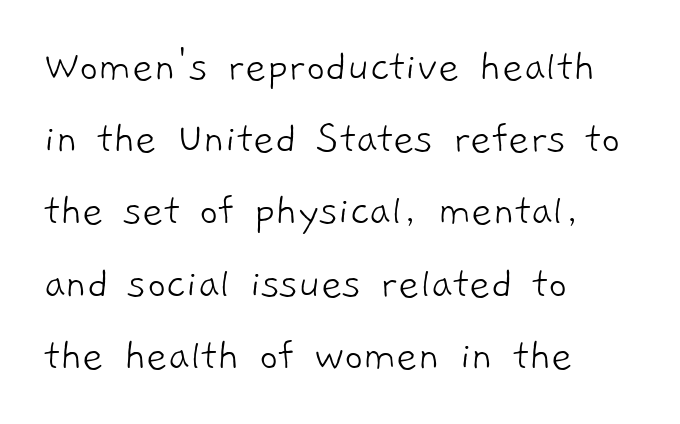
Stroke terminals: plain, sans-serif. These lines keep a tight, regular rhythm from letter to letter. Visually the block forms a straight wall on the left and a jagged coastline on the right. No letter is thick-stroked: the sample isn't bold.
